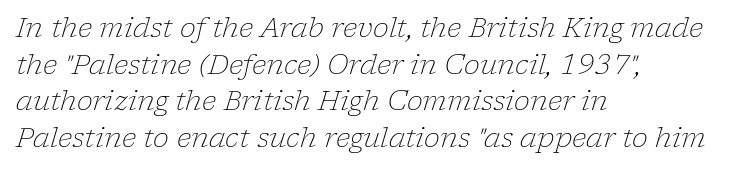
Q: Is the text bold? A: No.
Q: Is the text italic (slanted)? A: Yes, it leans right by about 17 degrees.
Q: Is the text underlined? A: No.
Q: How is the paragraph aligned? A: Left-aligned.
Q: Is the spacing between letters normal or unusually wide? A: Normal.
Q: Is the spacing between lines tight, normal or loose? A: Normal.
